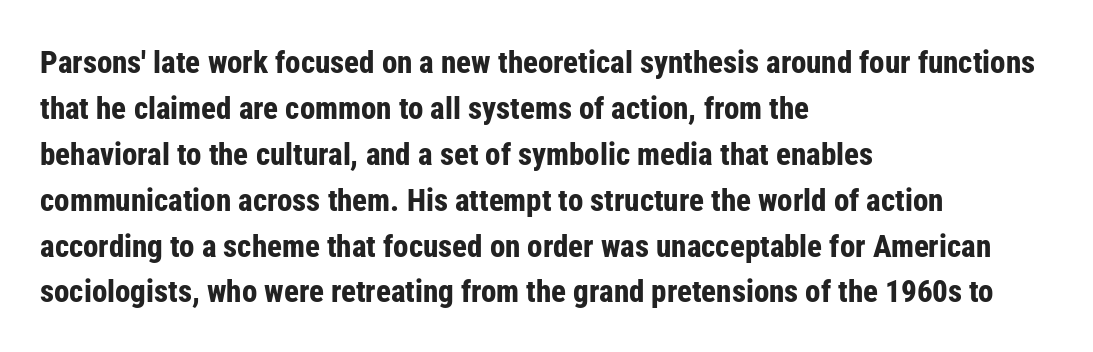
Q: Is the text bold? A: Yes.
Q: Is the text italic (slanted)? A: No, it is upright.
Q: Is the typeface a serif or a sans-serif typeface? A: Sans-serif.
Q: Is the text underlined? A: No.
Q: How is the paragraph aligned? A: Left-aligned.
Q: Is the spacing between letters normal or unusually wide? A: Normal.
Q: Is the spacing between lines tight, normal or loose? A: Normal.
Q: Width (condensed, normal, or wide)? A: Condensed.
Q: Stroke contrast? A: Low.
Q: x-height? A: Medium.
Q: Monospaced? A: No.
